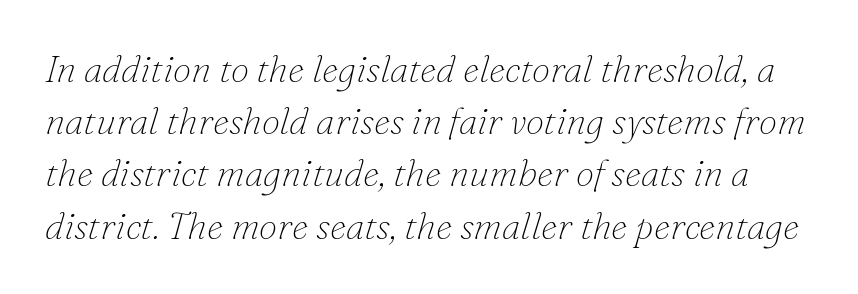
The image shows 37 px thin serif type, italic (leaning right); set normal line spacing (1.41x), normal letter spacing, not underlined; low stroke contrast and a small x-height.
